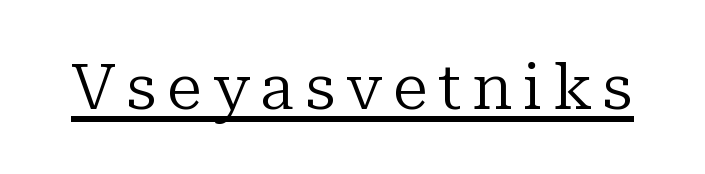
The passage shown is underscored from start to finish. Here the designer chose a conventional face with non-uniform glyph widths. No chunkiness to these letters — they're not bold. Look at the bottom of the vertical strokes: they flare into serifs here. The lettering stays uniformly vertical, giving the passage a roman look.
